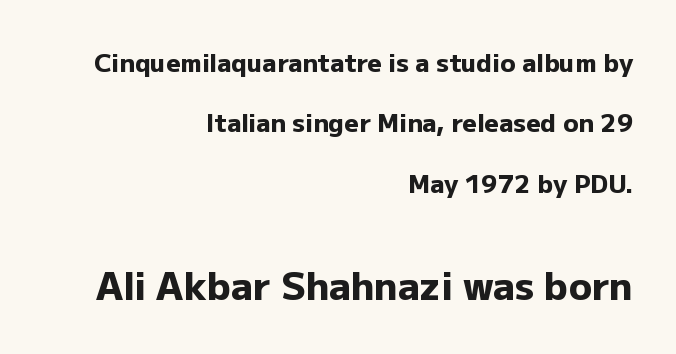
{"serif": "no", "italic": "no", "bold": "yes", "weight": "heavy", "width": "normal", "stroke_contrast": "low", "x_height": "medium", "monospaced": "no", "underline": "no", "align": "right", "line_spacing": "loose", "line_spacing_ratio": 2.42, "letter_spacing": "normal", "letter_spacing_em": 0.0, "larger_block": "second", "size_ratio": 1.52, "glyph_px": 38}
